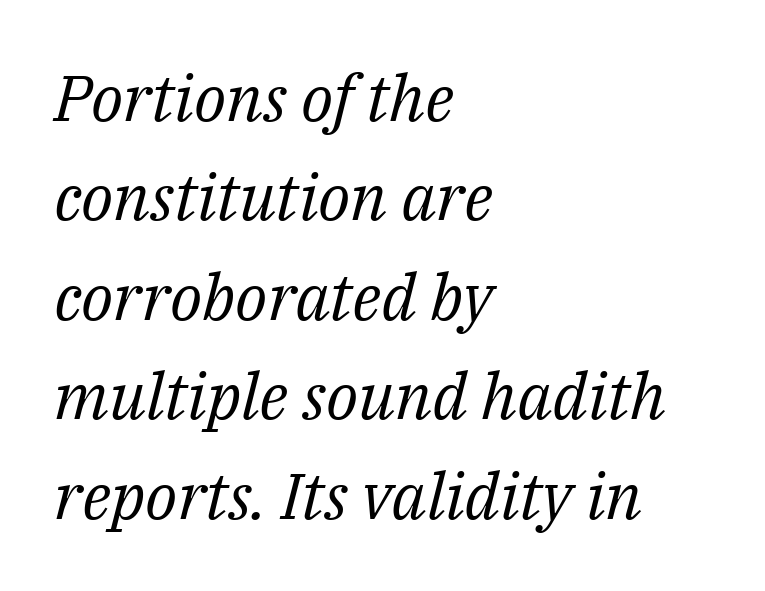
A student would call this left alignment; a typographer would say flush left, rag right. Each letter's strokes conclude with small projecting serifs. No heavy texture on the line: the type isn't bold. Is the type slanted? Yes — the strokes lean at a clear angle. Between one letter and the next there's only the usual sliver of space.
